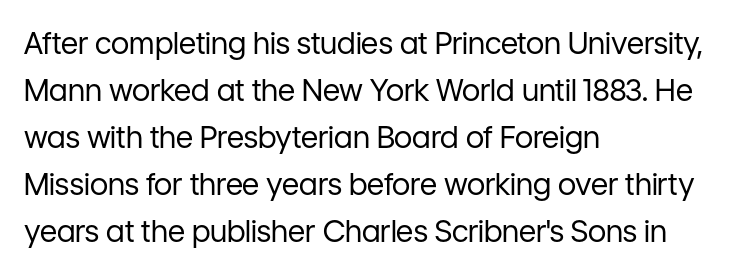
The image shows 30 px regular-weight sans-serif type, upright; set left-aligned, normal line spacing (1.57x), normal letter spacing, not underlined; low stroke contrast and a medium x-height.
